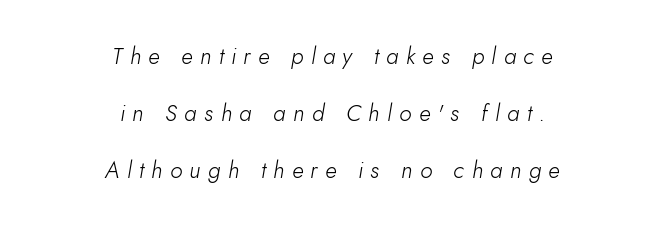
Caption: multi-line text, centered on the measure. Just letters on the line, the space beneath them empty. Would a proofreader flag this as italicized? Yes. The leading is generous, giving the passage an open texture.
